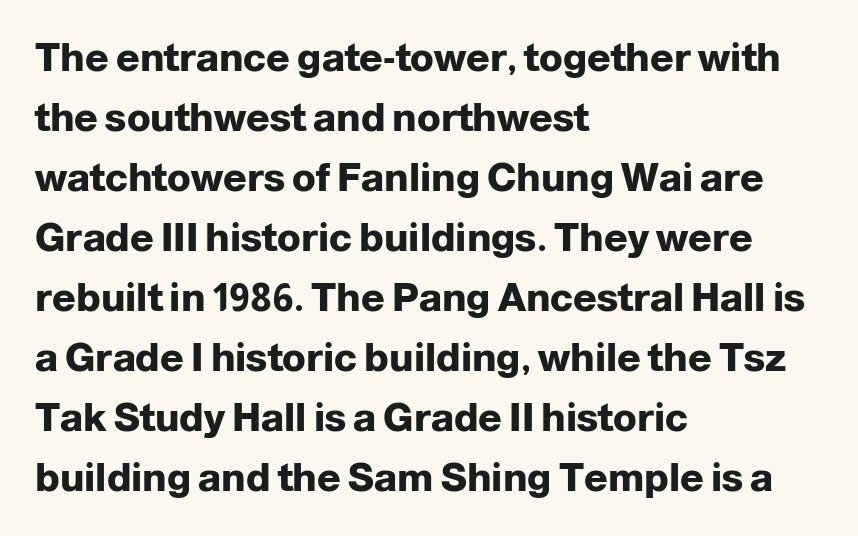
The image shows 39 px heavy sans-serif type, upright; set left-aligned, normal line spacing (1.54x), normal letter spacing, not underlined; low stroke contrast and a medium x-height.
